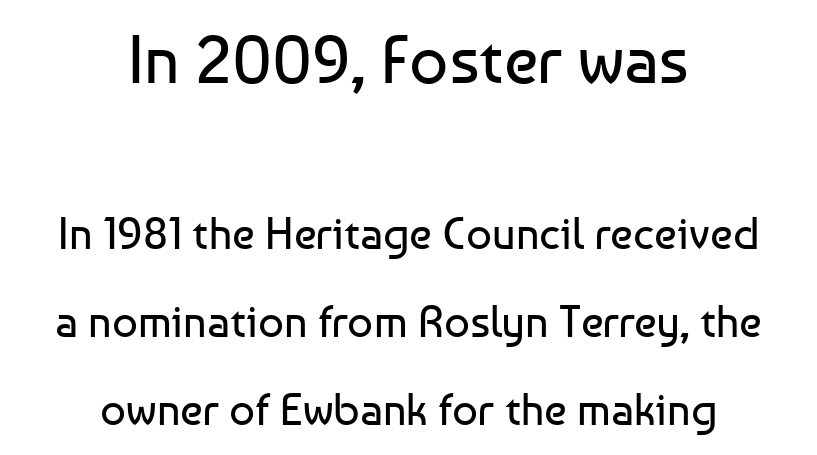
The image shows 68 px regular-weight sans-serif type, upright; set centered, loose line spacing (1.96x), normal letter spacing, not underlined; the first (top) block is 1.51x larger; low stroke contrast and a medium x-height.
